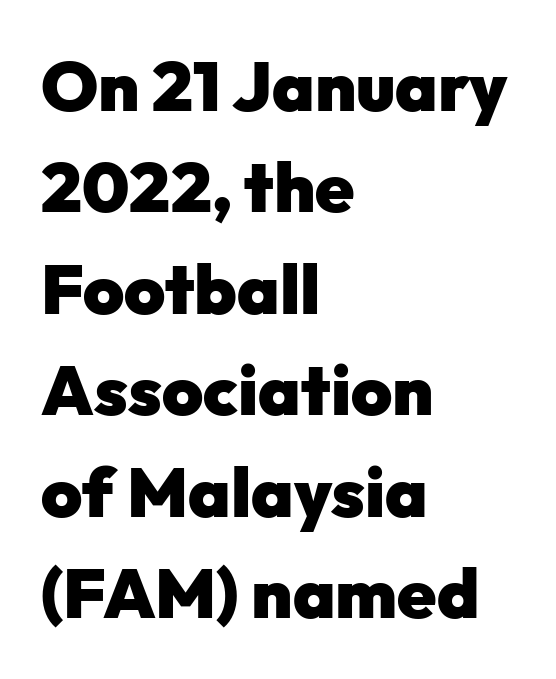
This is roman type, the default non-slanted kind. Regarding leading, the lines here are spaced in the standard way. Underline: absent. Each glyph is drawn with heavy, bold strokes.
